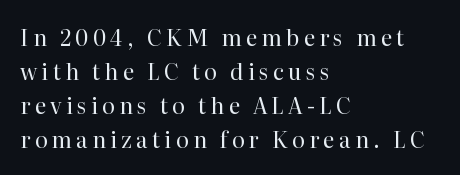
The image shows 22 px text type, upright; set left-aligned, normal line spacing (1.54x), not underlined.
